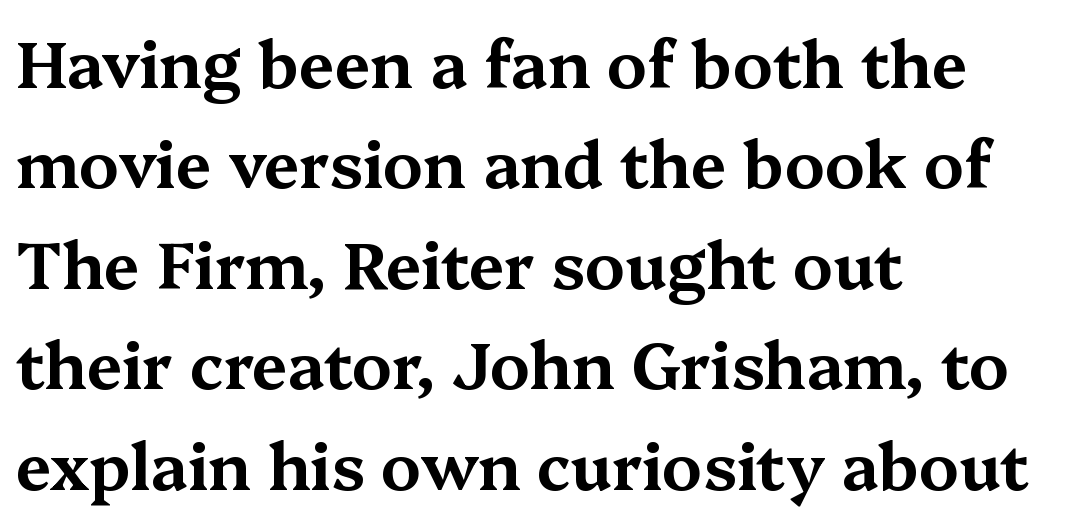
The image shows 64 px wide serif type, upright; set left-aligned, normal line spacing (1.57x), normal letter spacing, not underlined; medium stroke contrast and a medium x-height.
